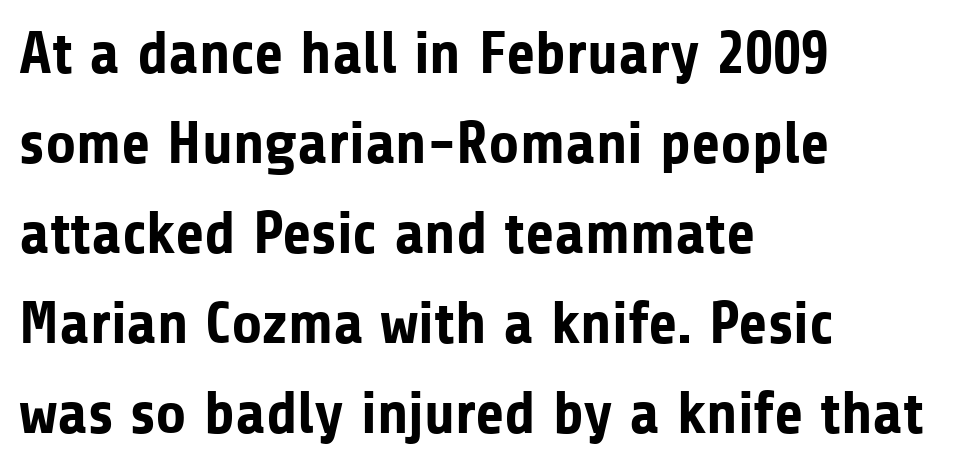
The image shows 60 px bold sans-serif type, upright; set left-aligned, normal line spacing (1.5x), normal letter spacing, not underlined; low stroke contrast and a medium x-height.
